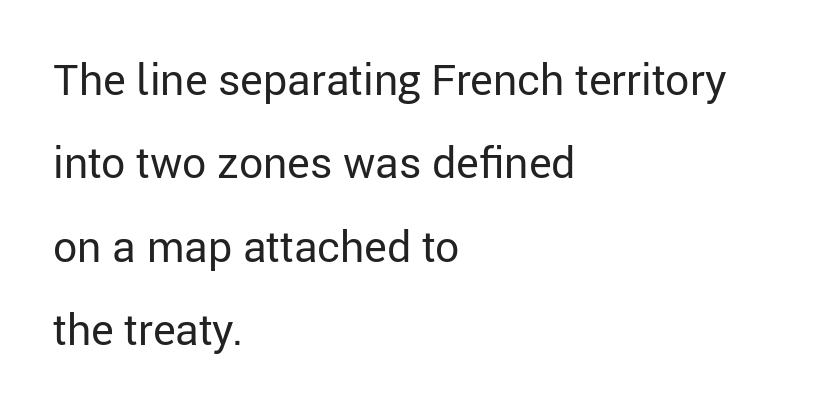
Nobody drew a line under any word here. The gaps between neighbouring characters are ordinary and unremarkable. The block of text is sparse from top to bottom, with ample space between rows. Leftover space on each line is placed entirely after the last word.
